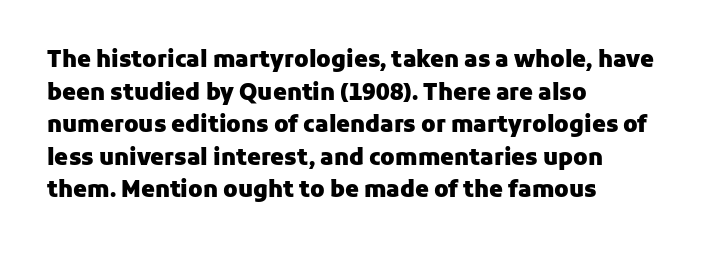
The image shows 22 px bold type, upright; set left-aligned, normal line spacing (1.48x), normal letter spacing, not underlined.
